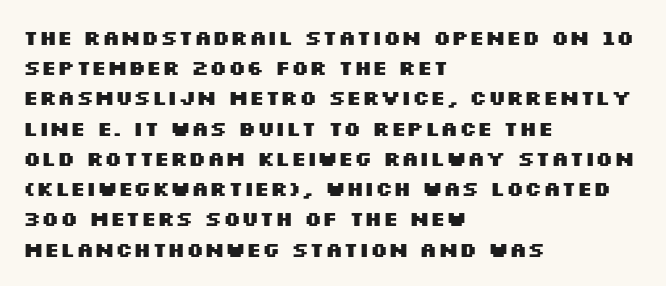
Q: Is the text bold? A: Yes.
Q: Is the text italic (slanted)? A: No, it is upright.
Q: Is the text underlined? A: No.
Q: How is the paragraph aligned? A: Left-aligned.
Q: Is the spacing between letters normal or unusually wide? A: Normal.
Q: Is the spacing between lines tight, normal or loose? A: Normal.
